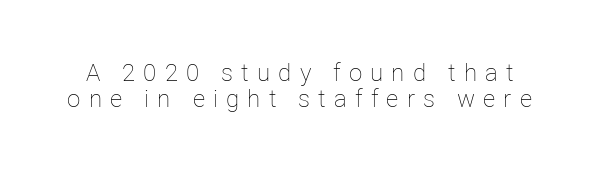
{"italic": "no", "bold": "no", "underline": "no", "line_spacing": "tight", "line_spacing_ratio": 1.09, "letter_spacing": "wide", "letter_spacing_em": 0.34, "glyph_px": 24}
